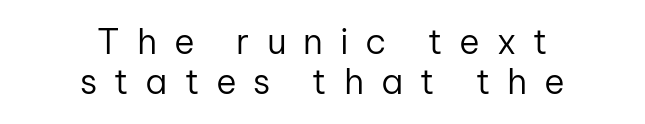
A typesetter would label this face a sans. Does the copy run flush right? No — it is centered line by line. The letters advance in unequal steps, a hallmark of proportional type. The leading is snug, giving the passage a crowded texture. The space beneath each line is pristine and unruled. Loose tracking; the words dissolve into strings of separated letters.
